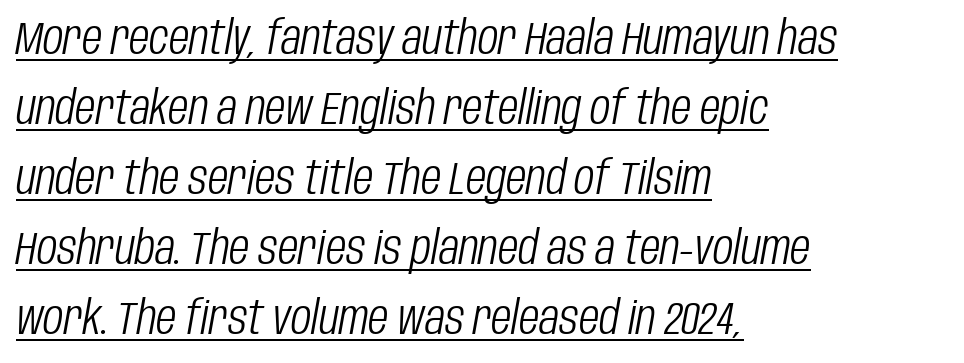
Q: Is the text bold? A: No.
Q: Is the text italic (slanted)? A: Yes, it leans right by about 10 degrees.
Q: Is the text underlined? A: Yes.
Q: How is the paragraph aligned? A: Left-aligned.
Q: Is the spacing between letters normal or unusually wide? A: Normal.
Q: Is the spacing between lines tight, normal or loose? A: Normal.
Q: Width (condensed, normal, or wide)? A: Condensed.
Q: Stroke contrast? A: Low.
Q: x-height? A: Large.
Q: Monospaced? A: No.
